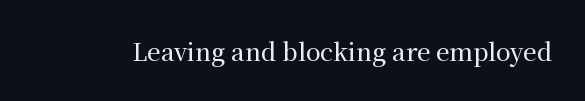
The image shows 24 px text type, upright; set normal letter spacing, not underlined.
